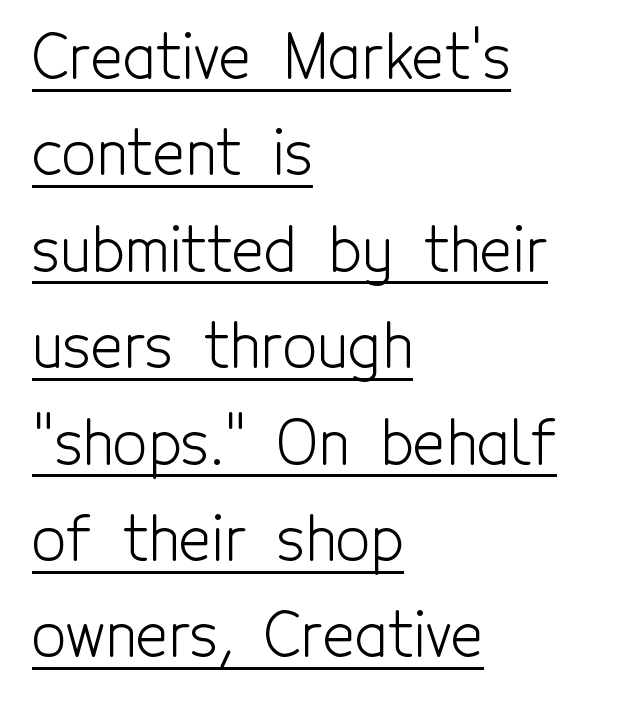
Q: Is the text bold? A: No.
Q: Is the text italic (slanted)? A: No, it is upright.
Q: Is the typeface a serif or a sans-serif typeface? A: Sans-serif.
Q: Is the text underlined? A: Yes.
Q: How is the paragraph aligned? A: Left-aligned.
Q: Is the spacing between letters normal or unusually wide? A: Normal.
Q: Is the spacing between lines tight, normal or loose? A: Normal.
Q: Width (condensed, normal, or wide)? A: Condensed.
Q: x-height? A: Medium.
Q: Monospaced? A: No.
